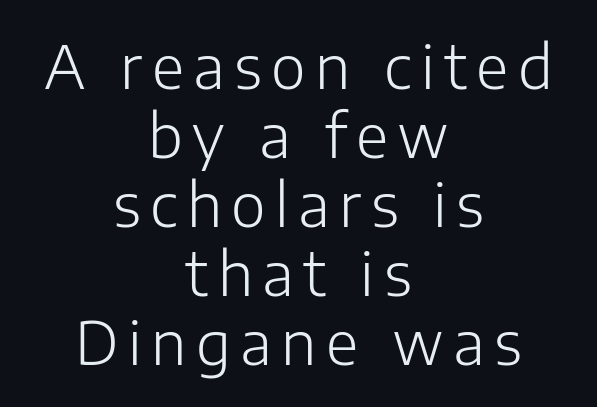
A roman cut, with each character standing at attention. Here the designer chose a conventional face with non-uniform glyph widths. The cut favours lightness, reaching ordinary text weight at its darkest. No feet cap the strokes, marking this as sans-serif type.
